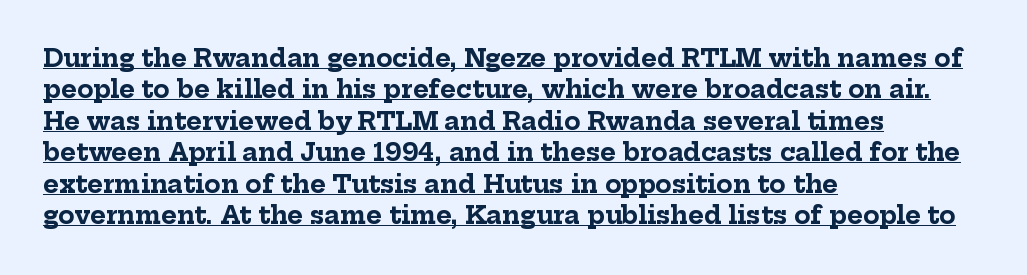
{"italic": "no", "bold": "yes", "underline": "yes", "align": "left", "line_spacing": "normal", "line_spacing_ratio": 1.31, "letter_spacing": "normal", "letter_spacing_em": 0.0, "glyph_px": 24}
